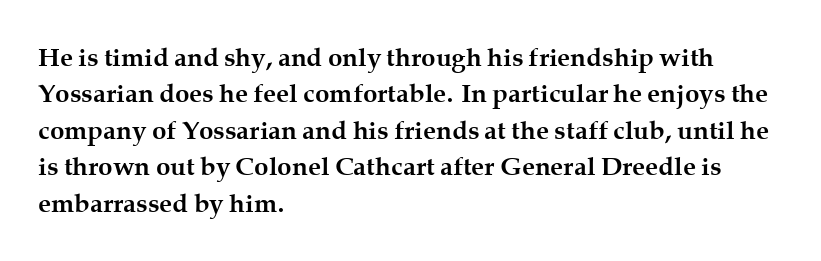
The image shows 26 px bold type, upright; set left-aligned, normal line spacing (1.4x), normal letter spacing, not underlined.
